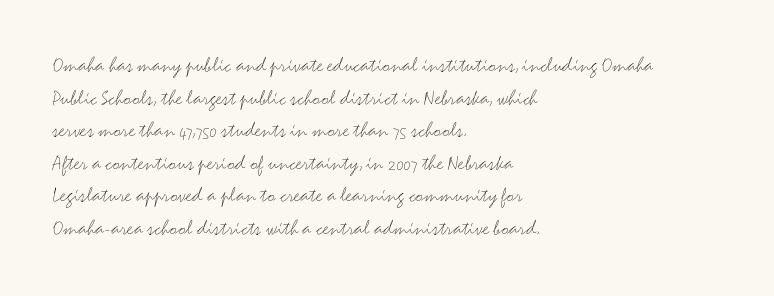
The image shows 22 px text type; set left-aligned, normal line spacing (1.48x), normal letter spacing, not underlined.
